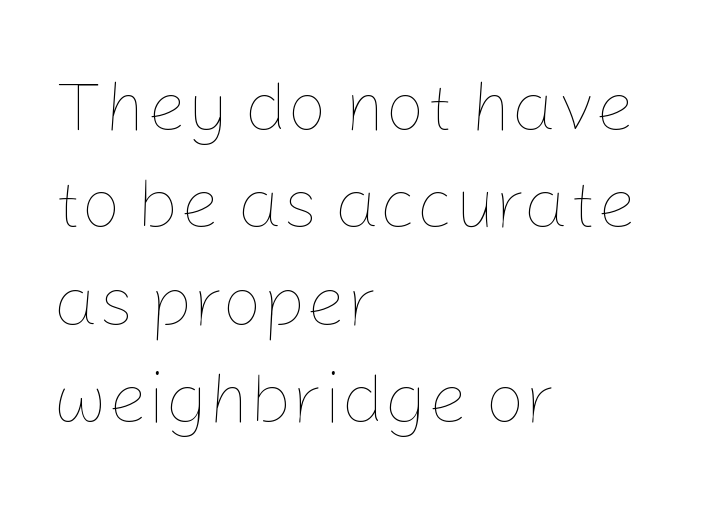
Q: Is the text bold? A: No.
Q: Is the text italic (slanted)? A: No, it is upright.
Q: Is the text underlined? A: No.
Q: How is the paragraph aligned? A: Left-aligned.
Q: Is the spacing between letters normal or unusually wide? A: Normal.
Q: Is the spacing between lines tight, normal or loose? A: Normal.
Q: Width (condensed, normal, or wide)? A: Normal.
Q: Stroke contrast? A: Low.
Q: x-height? A: Medium.
Q: Monospaced? A: No.
